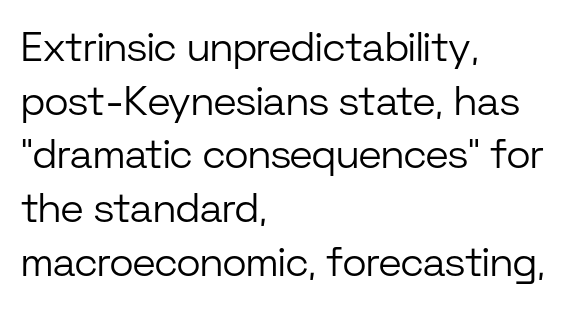
Q: Is the text bold? A: No.
Q: Is the text italic (slanted)? A: No, it is upright.
Q: Is the typeface a serif or a sans-serif typeface? A: Sans-serif.
Q: Is the text underlined? A: No.
Q: How is the paragraph aligned? A: Left-aligned.
Q: Is the spacing between letters normal or unusually wide? A: Normal.
Q: Is the spacing between lines tight, normal or loose? A: Normal.
Q: Width (condensed, normal, or wide)? A: Normal.
Q: Stroke contrast? A: Low.
Q: x-height? A: Medium.
Q: Monospaced? A: No.
